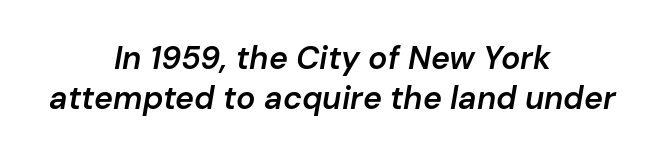
{"italic": "yes", "lean": "right", "slant_degrees": 10, "bold": "semi", "weight": "semibold", "width": "normal", "stroke_contrast": "low", "x_height": "medium", "monospaced": "no", "underline": "no", "align": "center", "line_spacing_ratio": 1.24, "letter_spacing": "normal", "letter_spacing_em": 0.0, "glyph_px": 32}
